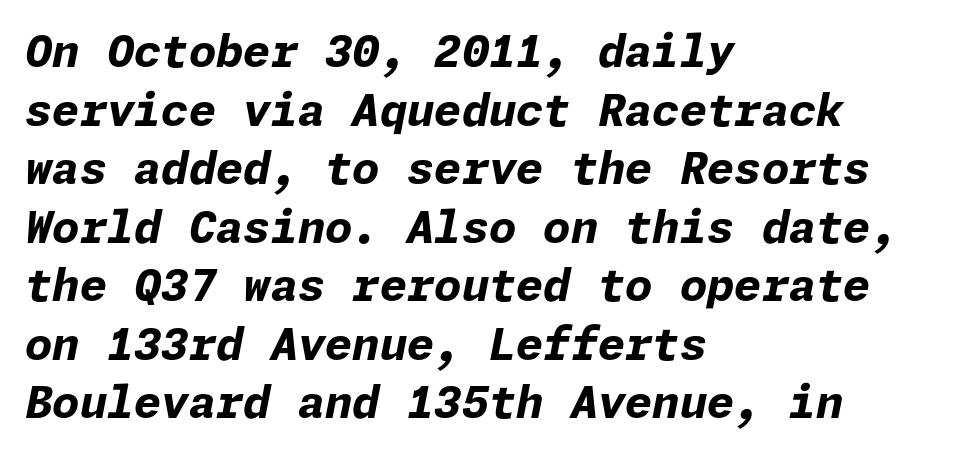
The face used here has a pronounced slope to its letters. The type is set solid horizontally, with unmodified tracking. This block has exactly the height ordinary leading produces. The paragraph has a hard left edge and a soft right edge. The font is running at its bold setting. Descender tails drop into unmarked territory.
